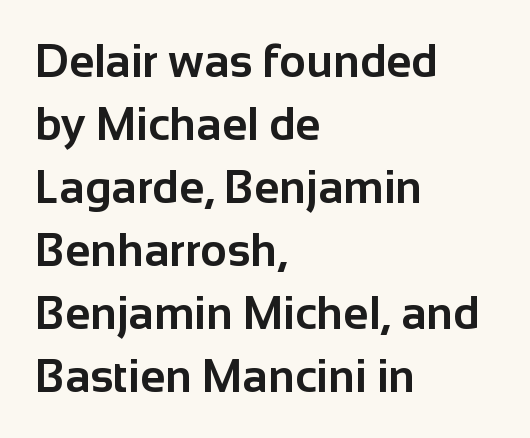
The foot of each line stays bare and open. Compared with a centered layout, this one pins lines to the left instead. Proportional: the letters do not fall into vertical columns. Type style note: lacks serifs. No extra tracking has been applied to these lines. Leading matches the norm, producing a regular column.
